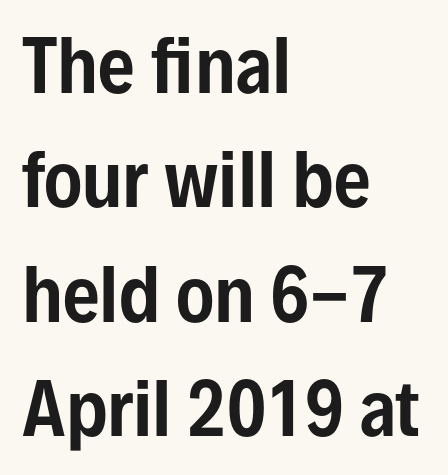
The gaps between neighbouring characters are ordinary and unremarkable. Where is the straight margin? On the left. Does the lettering tilt? It doesn't — this is upright. The gap between lines stays unmarked. The rendering uses natural spacing where letterforms have individual widths.
